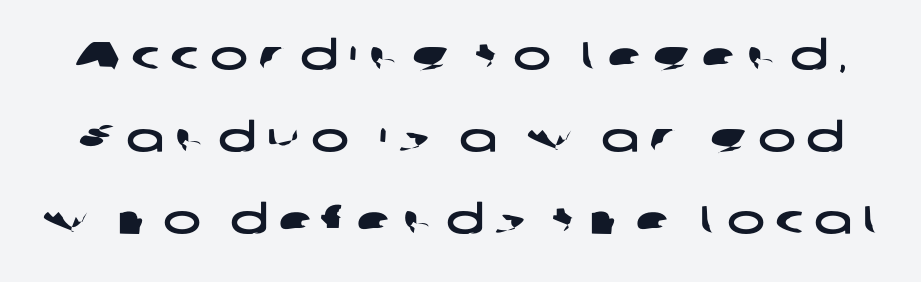
{"serif": "no", "width": "wide", "stroke_contrast": "low", "x_height": "medium", "monospaced": "no", "underline": "no", "line_spacing": "loose", "line_spacing_ratio": 2.05, "letter_spacing": "wide", "letter_spacing_em": 0.27, "glyph_px": 40}
